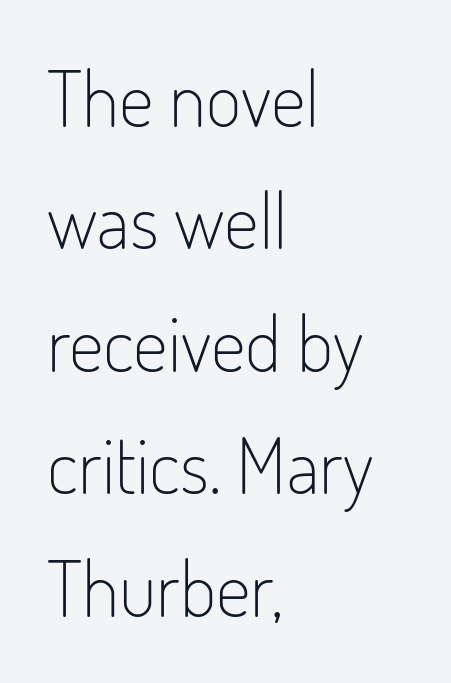
The image shows 77 px light, condensed sans-serif type, upright; set left-aligned, normal line spacing (1.59x), normal letter spacing, not underlined; low stroke contrast and a small x-height.
